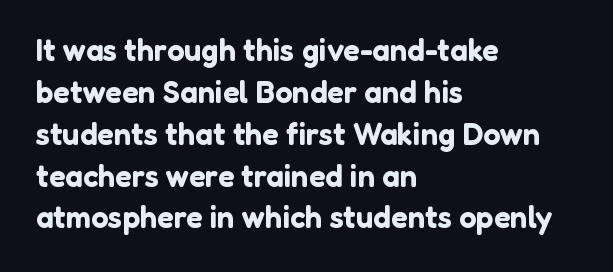
Q: Is the text italic (slanted)? A: No, it is upright.
Q: Is the typeface a serif or a sans-serif typeface? A: Sans-serif.
Q: Is the text underlined? A: No.
Q: How is the paragraph aligned? A: Left-aligned.
Q: Is the spacing between letters normal or unusually wide? A: Normal.
Q: Is the spacing between lines tight, normal or loose? A: Normal.
Q: Width (condensed, normal, or wide)? A: Normal.
Q: Stroke contrast? A: Low.
Q: x-height? A: Medium.
Q: Monospaced? A: No.
